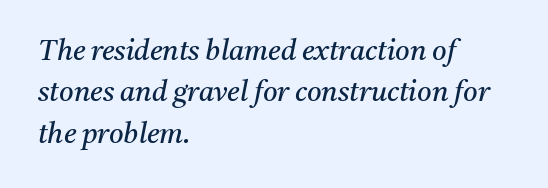
Q: Is the text bold? A: No.
Q: Is the text italic (slanted)? A: Yes, it leans right by about 11 degrees.
Q: Is the typeface a serif or a sans-serif typeface? A: Serif.
Q: Is the text underlined? A: No.
Q: How is the paragraph aligned? A: Left-aligned.
Q: Is the spacing between letters normal or unusually wide? A: Normal.
Q: Is the spacing between lines tight, normal or loose? A: Normal.
Q: Width (condensed, normal, or wide)? A: Normal.
Q: Stroke contrast? A: Medium.
Q: x-height? A: Medium.
Q: Monospaced? A: No.
